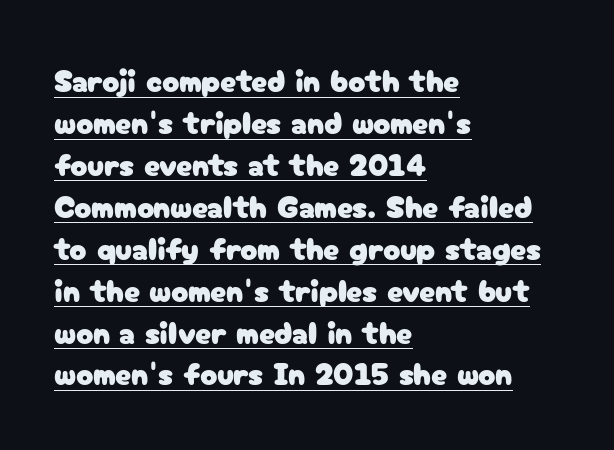
Q: Is the text italic (slanted)? A: No, it is upright.
Q: Is the typeface a serif or a sans-serif typeface? A: Sans-serif.
Q: Is the text underlined? A: Yes.
Q: How is the paragraph aligned? A: Left-aligned.
Q: Is the spacing between letters normal or unusually wide? A: Normal.
Q: Is the spacing between lines tight, normal or loose? A: Normal.
Q: Width (condensed, normal, or wide)? A: Normal.
Q: Stroke contrast? A: Low.
Q: x-height? A: Medium.
Q: Monospaced? A: No.
